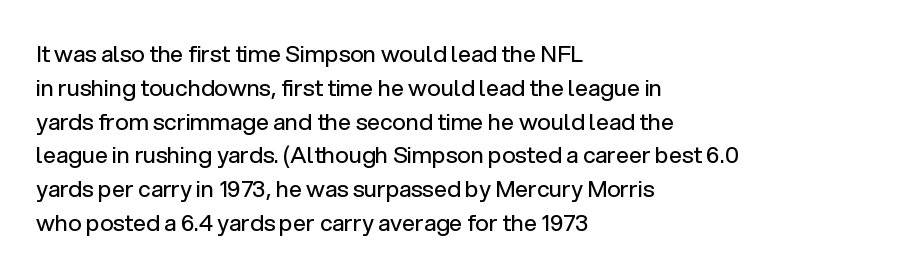
The image shows 23 px text type, upright; set left-aligned, normal line spacing (1.47x), normal letter spacing, not underlined.
